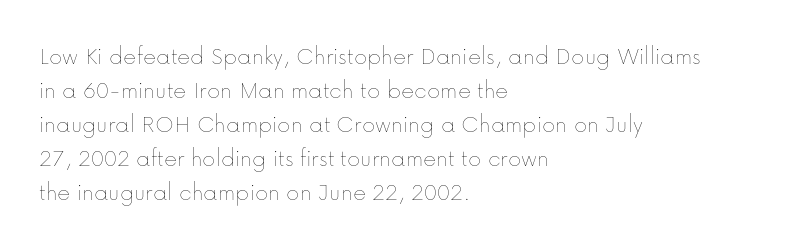
A normal amount of white space separates one row of letters from the next. Honestly, the letter spacing is just normal — you wouldn't notice it. The font's upright variant was chosen for this text. Is this a heavy cut? Hardly; it is regular or lighter. Caption: multi-line text, flush left, ragged right.
